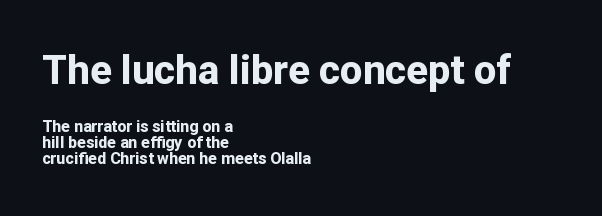
Character widths vary here, with narrow letters taking less room than wide ones. Is there any slant? The stems are plumb. These two chunks differ in scale, with the top chunk taking the larger measure. Honestly, the letter spacing is just normal — you wouldn't notice it.
